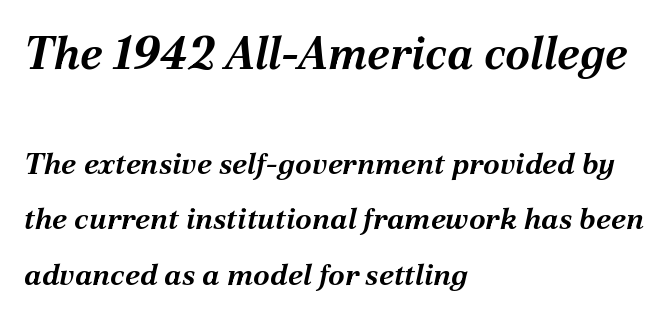
Q: Is the text bold? A: Yes.
Q: Is the text italic (slanted)? A: Yes, it leans right by about 12 degrees.
Q: Is the text underlined? A: No.
Q: How is the paragraph aligned? A: Left-aligned.
Q: Is the spacing between letters normal or unusually wide? A: Normal.
Q: Which block of text is set in a larger size, the first (top) or the second (bottom)? A: The first (top) one.
Q: Width (condensed, normal, or wide)? A: Normal.
Q: Stroke contrast? A: Medium.
Q: x-height? A: Medium.
Q: Monospaced? A: No.
